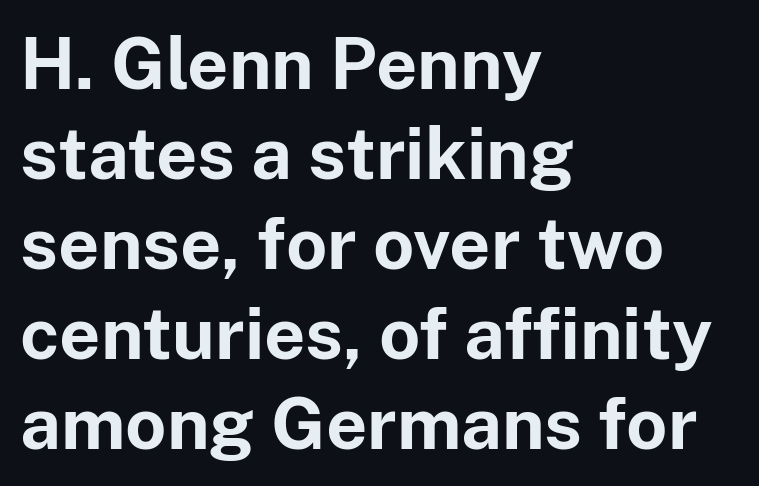
{"serif": "no", "italic": "no", "bold": "yes", "weight": "bold", "width": "normal", "stroke_contrast": "low", "x_height": "medium", "monospaced": "no", "underline": "no", "align": "left", "line_spacing": "normal", "line_spacing_ratio": 1.25, "letter_spacing": "normal", "letter_spacing_em": 0.0, "glyph_px": 72}
